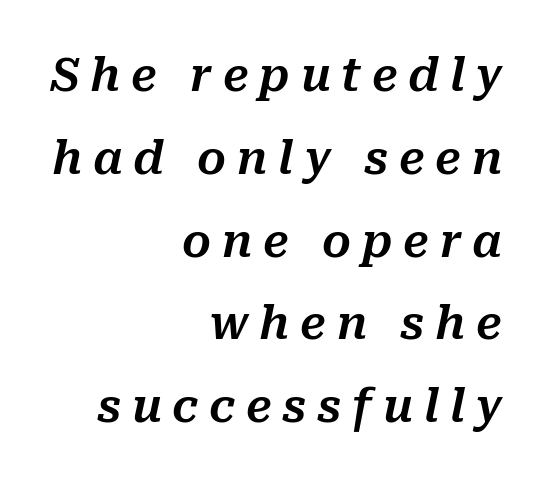
Inter-character spacing is expanded well beyond the font's built-in metrics. The text carries the slant typical of an italic or oblique font. Here the designer chose a conventional face with non-uniform glyph widths. Plain, unruled lines of type.
